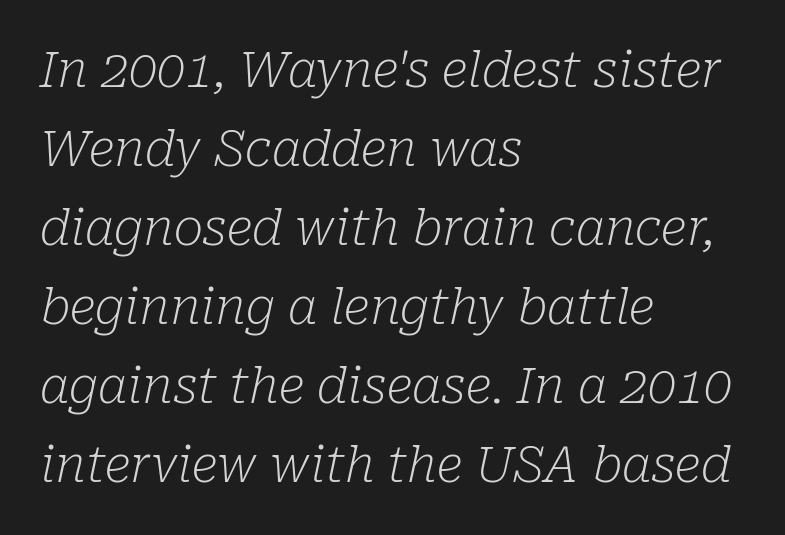
Q: Is the text bold? A: No.
Q: Is the text italic (slanted)? A: Yes, it leans right by about 10 degrees.
Q: Is the typeface a serif or a sans-serif typeface? A: Serif.
Q: Is the text underlined? A: No.
Q: How is the paragraph aligned? A: Left-aligned.
Q: Is the spacing between letters normal or unusually wide? A: Normal.
Q: Is the spacing between lines tight, normal or loose? A: Normal.
Q: Width (condensed, normal, or wide)? A: Normal.
Q: Stroke contrast? A: Low.
Q: x-height? A: Medium.
Q: Monospaced? A: No.
